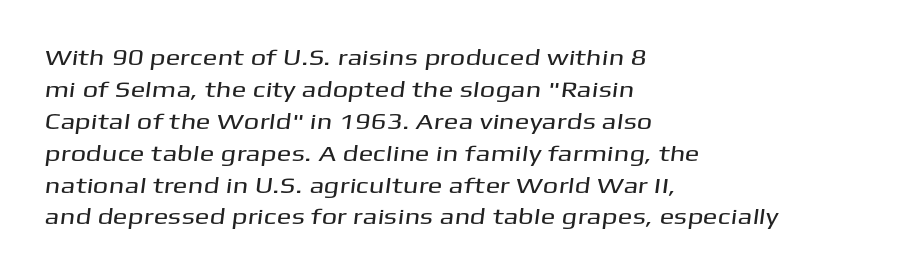
Casual observation: everything's shoved over to the left. Descenders are the only things crossing below the line. The space between consecutive lines is moderate. The letters sit at their default tracking, neither squeezed nor spread.
